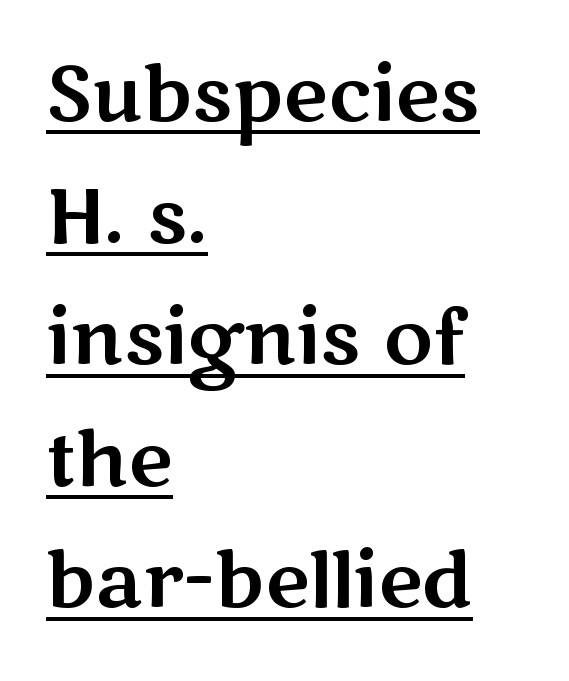
{"serif": "no", "italic": "no", "width": "wide", "stroke_contrast": "medium", "x_height": "medium", "monospaced": "no", "underline": "yes", "align": "left", "line_spacing": "normal", "line_spacing_ratio": 1.6, "letter_spacing": "normal", "letter_spacing_em": 0.0, "glyph_px": 76}
